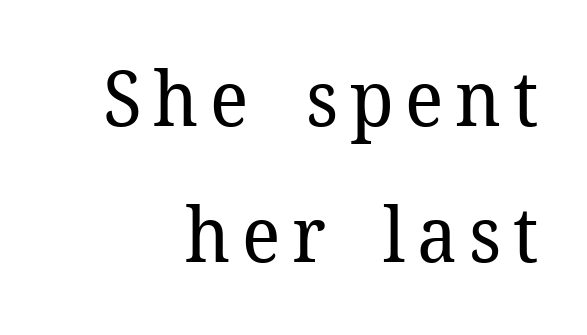
The image shows 77 px regular-weight serif type, upright; set right-aligned, line spacing 1.76x, not underlined; low stroke contrast and a medium x-height.
